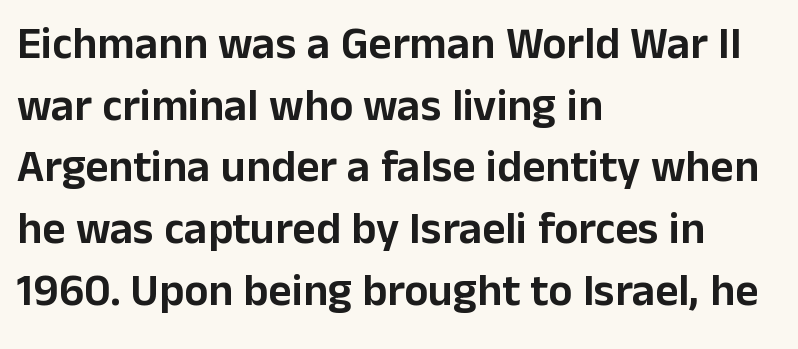
{"serif": "no", "italic": "no", "width": "normal", "stroke_contrast": "low", "x_height": "medium", "monospaced": "no", "underline": "no", "align": "left", "line_spacing": "normal", "line_spacing_ratio": 1.37, "letter_spacing": "normal", "letter_spacing_em": 0.0, "glyph_px": 45}
